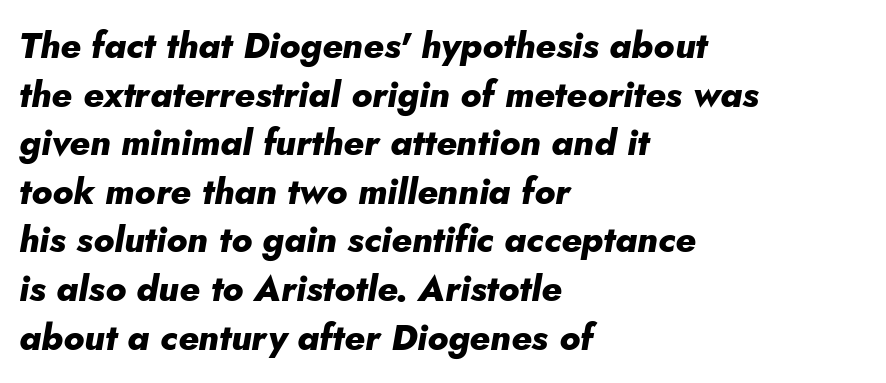
{"italic": "yes", "lean": "right", "slant_degrees": 10, "bold": "yes", "weight": "heavy", "width": "normal", "stroke_contrast": "low", "x_height": "small", "monospaced": "no", "underline": "no", "align": "left", "line_spacing": "normal", "line_spacing_ratio": 1.35, "letter_spacing": "normal", "letter_spacing_em": 0.0, "glyph_px": 36}
